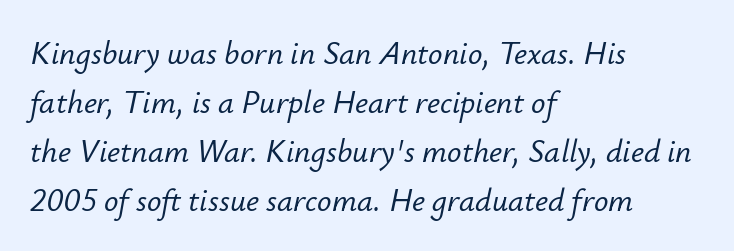
{"italic": "yes", "lean": "right", "slant_degrees": 12, "width": "normal", "stroke_contrast": "low", "x_height": "small", "monospaced": "no", "underline": "no", "align": "left", "line_spacing": "normal", "line_spacing_ratio": 1.53, "letter_spacing": "normal", "letter_spacing_em": 0.0, "glyph_px": 32}
